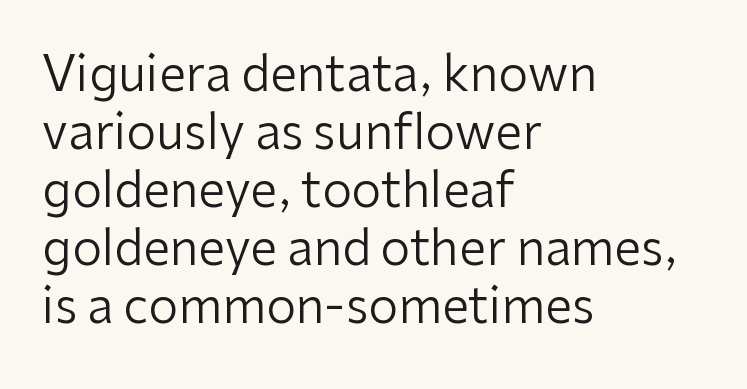
Q: Is the text bold? A: No.
Q: Is the text italic (slanted)? A: No, it is upright.
Q: Is the typeface a serif or a sans-serif typeface? A: Sans-serif.
Q: Is the text underlined? A: No.
Q: How is the paragraph aligned? A: Left-aligned.
Q: Is the spacing between letters normal or unusually wide? A: Normal.
Q: Width (condensed, normal, or wide)? A: Normal.
Q: Stroke contrast? A: Low.
Q: x-height? A: Medium.
Q: Monospaced? A: No.
